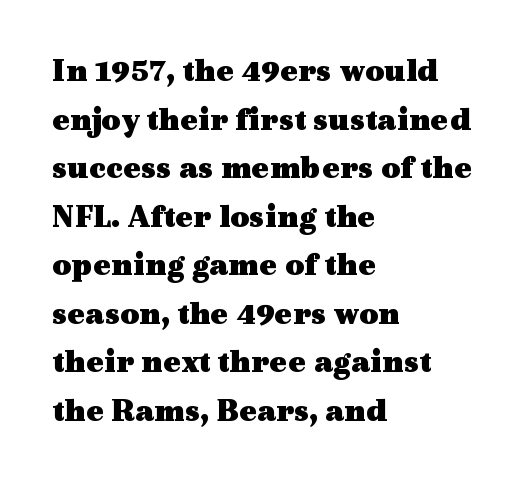
The image shows 33 px heavy, wide serif type, upright; set left-aligned, normal line spacing (1.47x), normal letter spacing, not underlined; a medium x-height.
